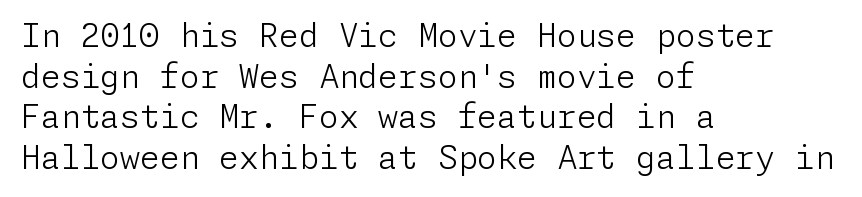
The image shows 32 px light sans-serif type, upright; set left-aligned, normal line spacing (1.27x), normal letter spacing, not underlined; low stroke contrast and a medium x-height.
